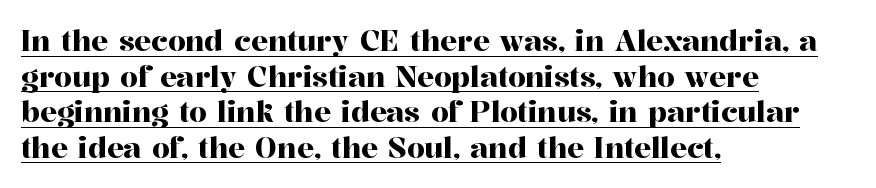
Q: Is the text italic (slanted)? A: No, it is upright.
Q: Is the typeface a serif or a sans-serif typeface? A: Serif.
Q: Is the text underlined? A: Yes.
Q: How is the paragraph aligned? A: Left-aligned.
Q: Is the spacing between letters normal or unusually wide? A: Normal.
Q: Is the spacing between lines tight, normal or loose? A: Normal.
Q: Width (condensed, normal, or wide)? A: Normal.
Q: Stroke contrast? A: High.
Q: x-height? A: Medium.
Q: Monospaced? A: No.
